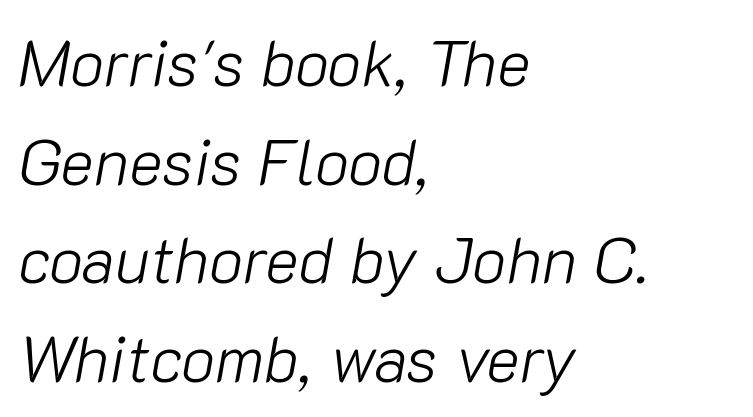
The image shows 64 px light type, italic (leaning right); set left-aligned, normal line spacing (1.54x), normal letter spacing, not underlined; low stroke contrast and a medium x-height.
